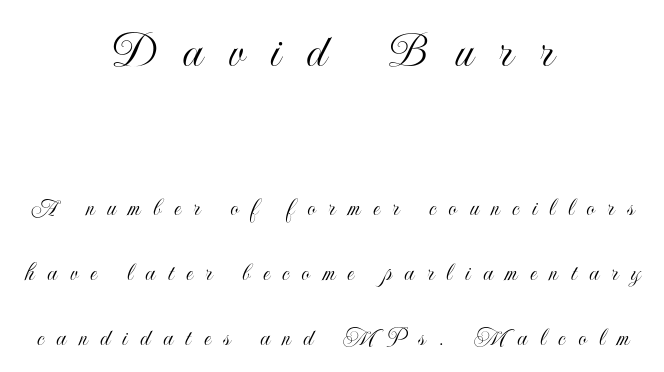
Words float on clear page, feet unadorned. Short and long lines alike share a common midpoint. You get the large type first, then a drop to smaller type. Someone cranked the tracking dial way up on this one.
